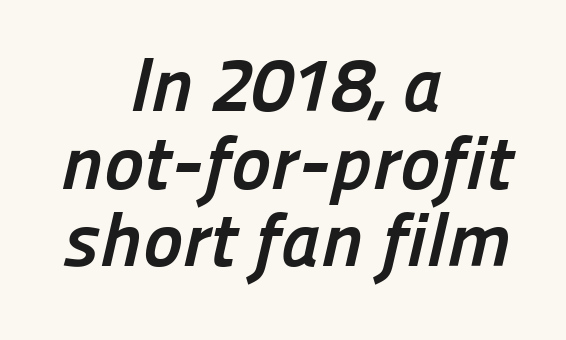
{"serif": "no", "bold": "yes", "weight": "semibold", "width": "normal", "stroke_contrast": "low", "x_height": "medium", "monospaced": "no", "underline": "no", "align": "center", "line_spacing": "tight", "line_spacing_ratio": 1.02, "letter_spacing": "normal", "letter_spacing_em": 0.0, "glyph_px": 76}
